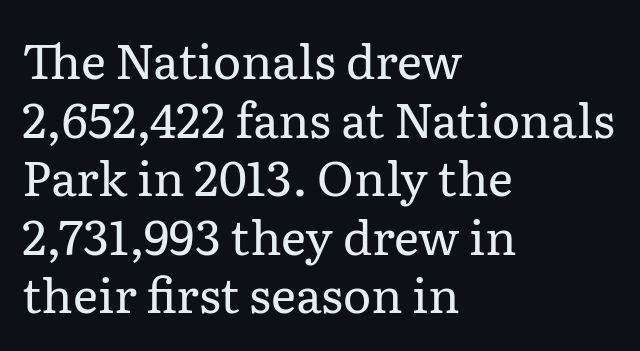
The face used here is proportionally spaced, like ordinary book or web type. You can tell from the footed stems that serif type was used. Italic: no, the glyphs are upright roman. Is the type heavy? It reads as light-to-regular instead.
